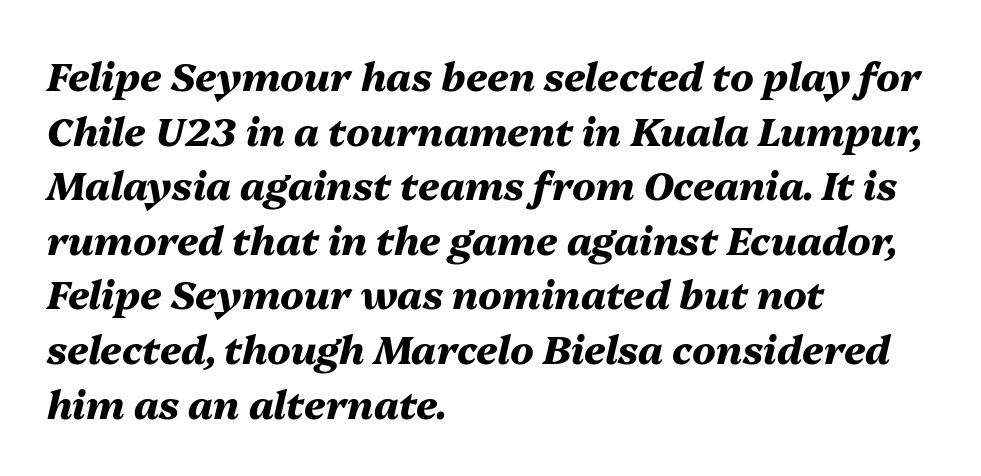
The image shows 39 px heavy type, italic (leaning right); set left-aligned, normal line spacing (1.4x), normal letter spacing, not underlined; medium stroke contrast and a medium x-height.
